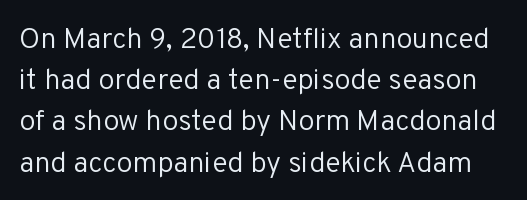
Q: Is the text bold? A: No.
Q: Is the text italic (slanted)? A: No, it is upright.
Q: Is the typeface a serif or a sans-serif typeface? A: Sans-serif.
Q: Is the text underlined? A: No.
Q: Is the spacing between letters normal or unusually wide? A: Normal.
Q: Is the spacing between lines tight, normal or loose? A: Normal.
Q: Width (condensed, normal, or wide)? A: Normal.
Q: Stroke contrast? A: Low.
Q: x-height? A: Medium.
Q: Monospaced? A: No.
